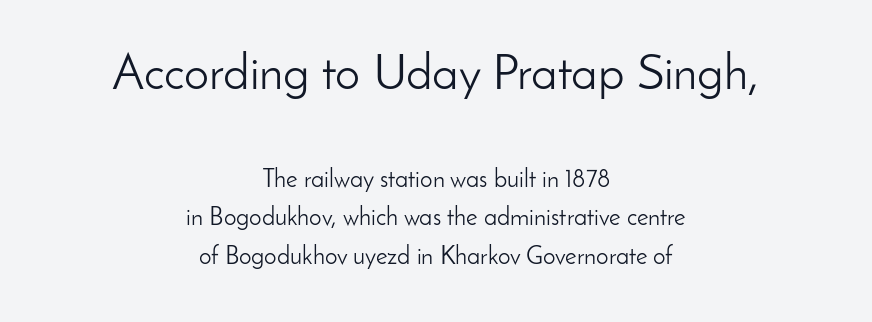
Q: Is the text bold? A: No.
Q: Is the text italic (slanted)? A: No, it is upright.
Q: Is the typeface a serif or a sans-serif typeface? A: Sans-serif.
Q: Is the text underlined? A: No.
Q: How is the paragraph aligned? A: Centered.
Q: Is the spacing between letters normal or unusually wide? A: Normal.
Q: Is the spacing between lines tight, normal or loose? A: Normal.
Q: Which block of text is set in a larger size, the first (top) or the second (bottom)? A: The first (top) one.
Q: Width (condensed, normal, or wide)? A: Normal.
Q: Stroke contrast? A: Low.
Q: x-height? A: Small.
Q: Monospaced? A: No.
